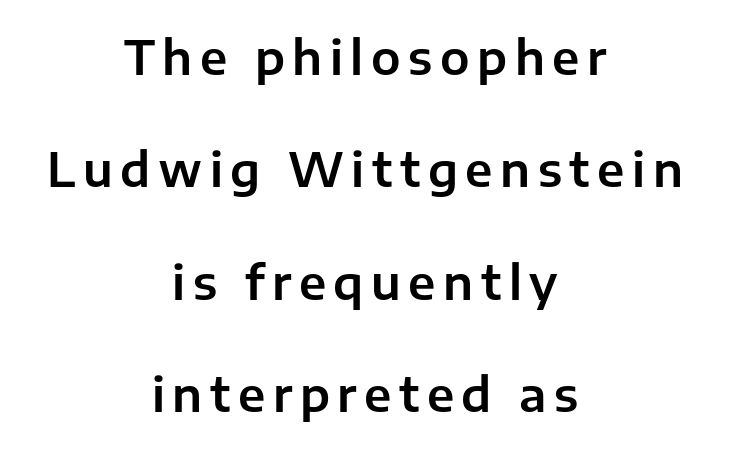
The rendering uses natural spacing where letterforms have individual widths. Are there feet on the stems? There aren't — it's a sans. Is the block centered? Yes — each line is placed symmetrically about the middle. The baseline area is clear. The vertical gap from one line to the next is large. The letters stand straight up with perfectly vertical stems.
